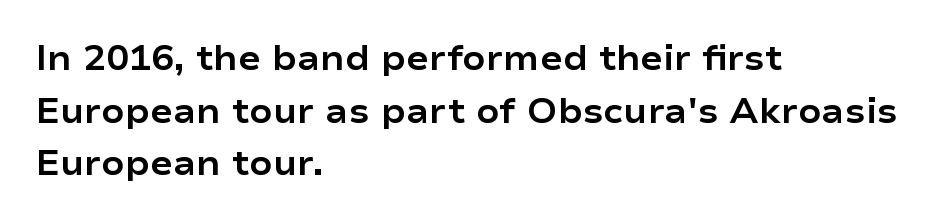
Q: Is the text bold? A: Yes.
Q: Is the text italic (slanted)? A: No, it is upright.
Q: Is the typeface a serif or a sans-serif typeface? A: Sans-serif.
Q: Is the text underlined? A: No.
Q: How is the paragraph aligned? A: Left-aligned.
Q: Is the spacing between letters normal or unusually wide? A: Normal.
Q: Is the spacing between lines tight, normal or loose? A: Normal.
Q: Width (condensed, normal, or wide)? A: Wide.
Q: Stroke contrast? A: Low.
Q: x-height? A: Medium.
Q: Monospaced? A: No.
